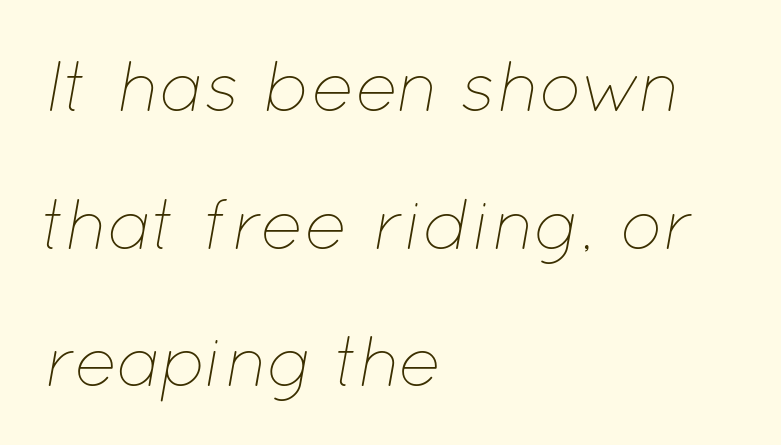
The image shows 72 px thin type, italic (leaning right); set left-aligned, loose line spacing (1.91x), normal letter spacing, not underlined; low stroke contrast and a medium x-height.
